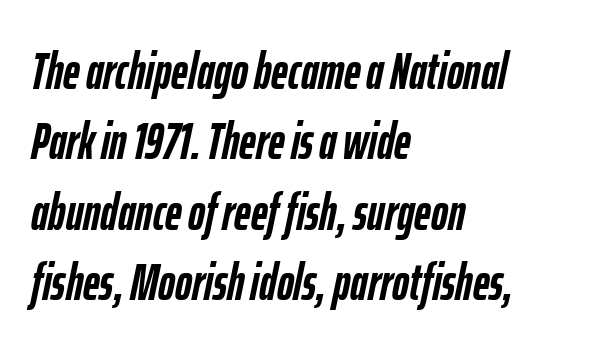
{"italic": "yes", "lean": "right", "slant_degrees": 12, "bold": "yes", "weight": "semibold", "width": "condensed", "stroke_contrast": "low", "x_height": "medium", "monospaced": "no", "underline": "no", "align": "left", "line_spacing": "normal", "line_spacing_ratio": 1.38, "letter_spacing": "normal", "letter_spacing_em": 0.0, "glyph_px": 51}
